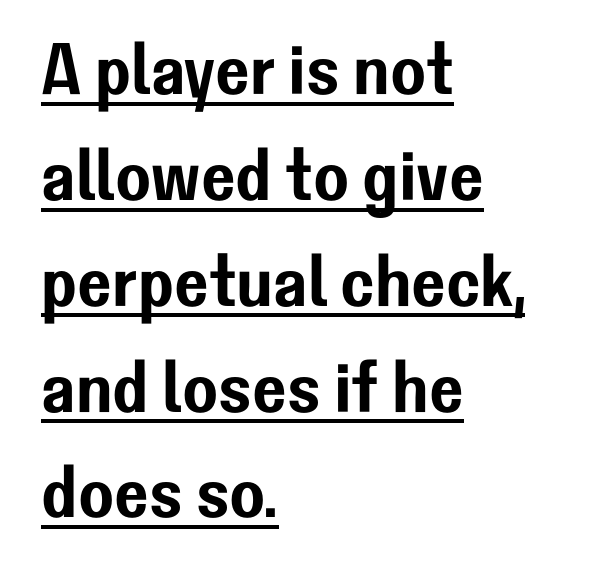
The image shows 73 px sans-serif type, upright; set left-aligned, normal line spacing (1.45x), normal letter spacing, underlined; low stroke contrast and a medium x-height.
